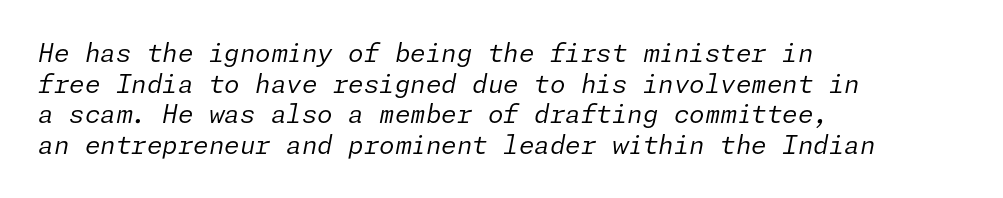
Typeset ragged right — the left edge is the straight one. Caption: standard tracking, unaltered. This sample uses an oblique cut, with every glyph tilted off the vertical. Underline: absent. Stems here are at most as thick as an everyday book face.
